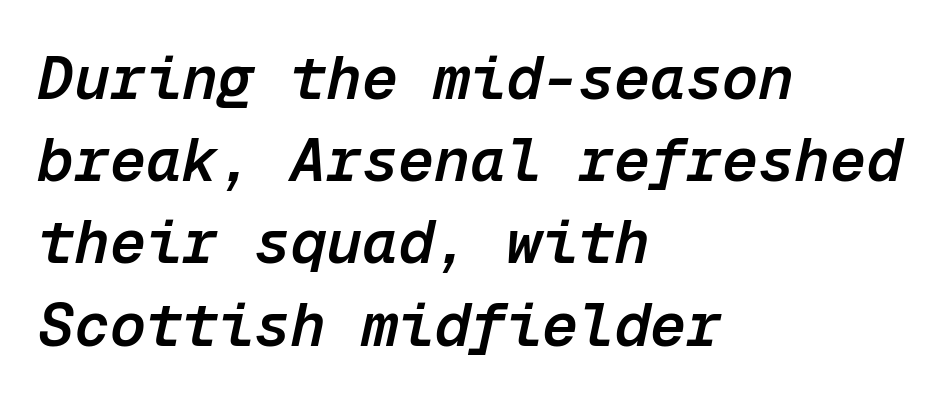
The image shows 60 px semibold type, italic (leaning right), monospaced; set left-aligned, normal line spacing (1.37x), normal letter spacing, not underlined; low stroke contrast and a medium x-height.
